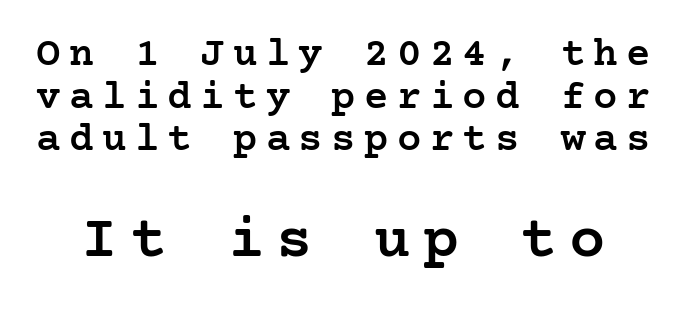
The image shows 61 px semibold serif type, upright; set tight line spacing (1.04x), unusually wide letter spacing (+0.2 em), not underlined; the second (bottom) block is 1.49x larger; low stroke contrast and a medium x-height.
